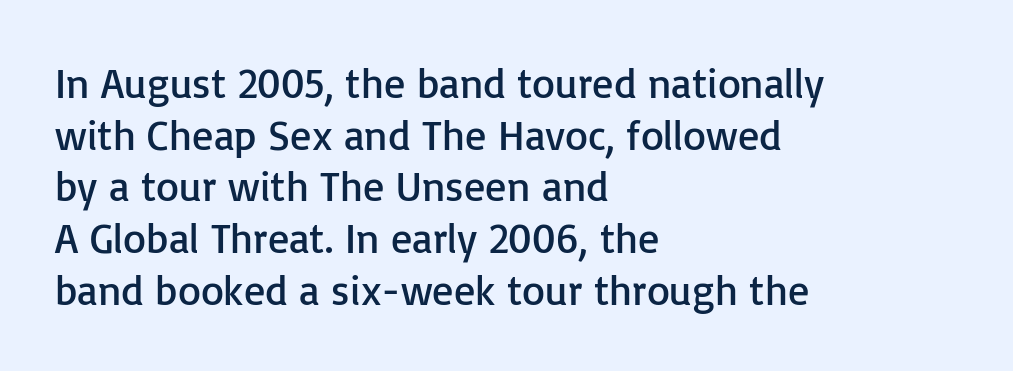
Q: Is the text bold? A: No.
Q: Is the text italic (slanted)? A: No, it is upright.
Q: Is the typeface a serif or a sans-serif typeface? A: Sans-serif.
Q: Is the text underlined? A: No.
Q: How is the paragraph aligned? A: Left-aligned.
Q: Is the spacing between letters normal or unusually wide? A: Normal.
Q: Width (condensed, normal, or wide)? A: Normal.
Q: Stroke contrast? A: Low.
Q: x-height? A: Medium.
Q: Monospaced? A: No.
